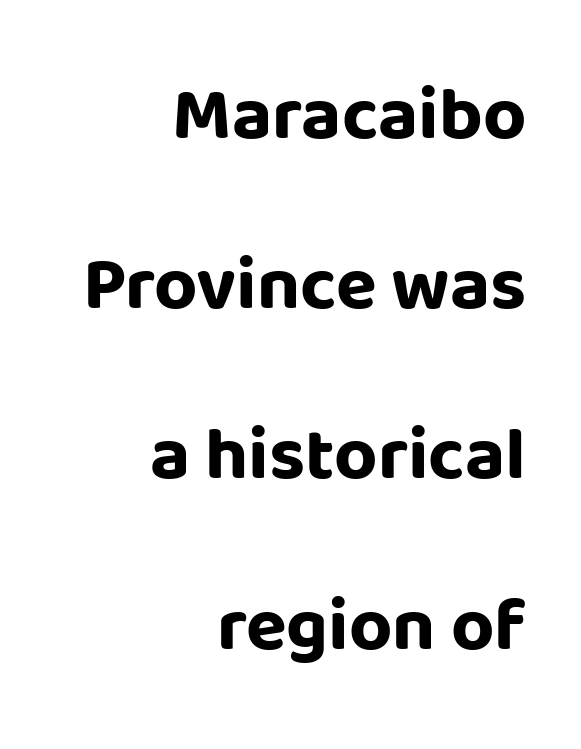
{"serif": "no", "italic": "no", "bold": "yes", "weight": "bold", "width": "normal", "stroke_contrast": "low", "x_height": "large", "monospaced": "no", "underline": "no", "align": "right", "line_spacing": "loose", "line_spacing_ratio": 2.27, "letter_spacing": "normal", "letter_spacing_em": 0.0, "glyph_px": 75}
